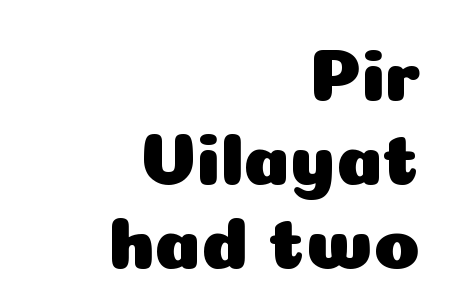
Q: Is the text italic (slanted)? A: No, it is upright.
Q: Is the typeface a serif or a sans-serif typeface? A: Sans-serif.
Q: Is the text underlined? A: No.
Q: How is the paragraph aligned? A: Right-aligned.
Q: Is the spacing between letters normal or unusually wide? A: Normal.
Q: Is the spacing between lines tight, normal or loose? A: Tight.
Q: Width (condensed, normal, or wide)? A: Normal.
Q: Stroke contrast? A: Low.
Q: x-height? A: Medium.
Q: Monospaced? A: No.
